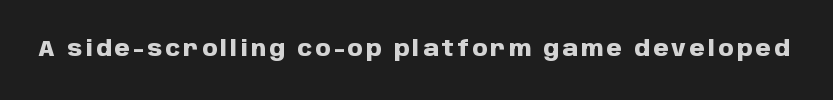
Weight check: bold — yes, fully. Rule under the text: the space is simply empty. Quick note: not italic, upright.
